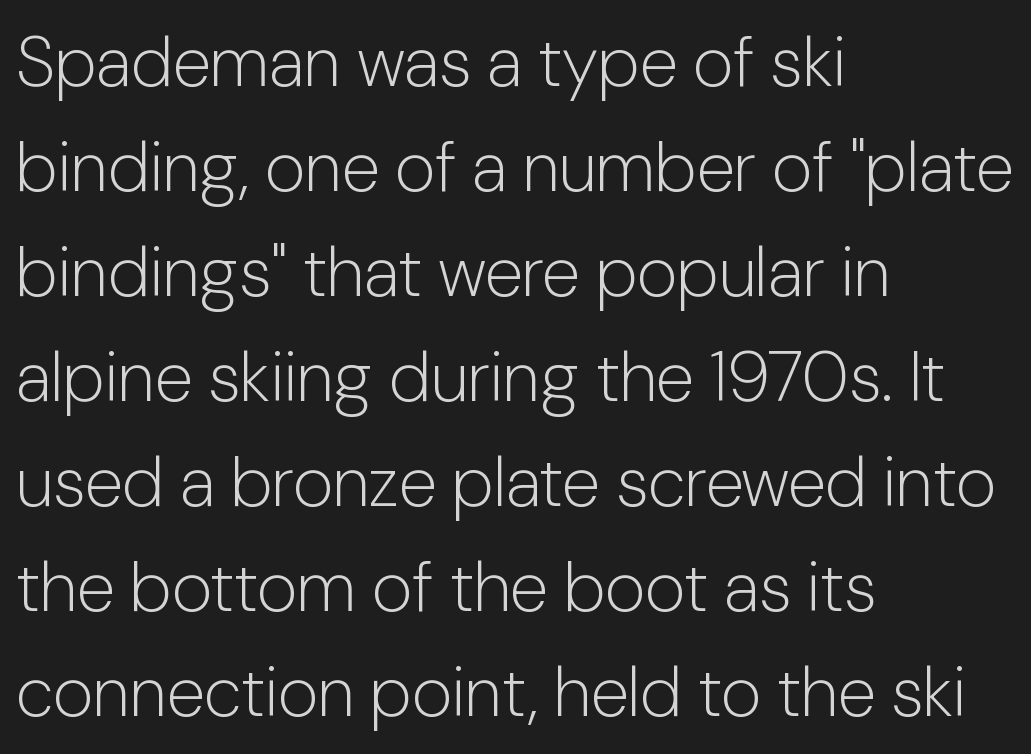
Q: Is the text bold? A: No.
Q: Is the text italic (slanted)? A: No, it is upright.
Q: Is the typeface a serif or a sans-serif typeface? A: Sans-serif.
Q: Is the text underlined? A: No.
Q: How is the paragraph aligned? A: Left-aligned.
Q: Is the spacing between letters normal or unusually wide? A: Normal.
Q: Is the spacing between lines tight, normal or loose? A: Normal.
Q: Width (condensed, normal, or wide)? A: Normal.
Q: Stroke contrast? A: Low.
Q: x-height? A: Medium.
Q: Monospaced? A: No.
